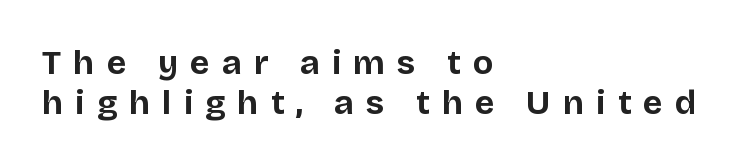
The image shows 34 px bold sans-serif type, upright; set left-aligned, line spacing 1.18x, unusually wide letter spacing (+0.35 em), not underlined; low stroke contrast and a large x-height.
